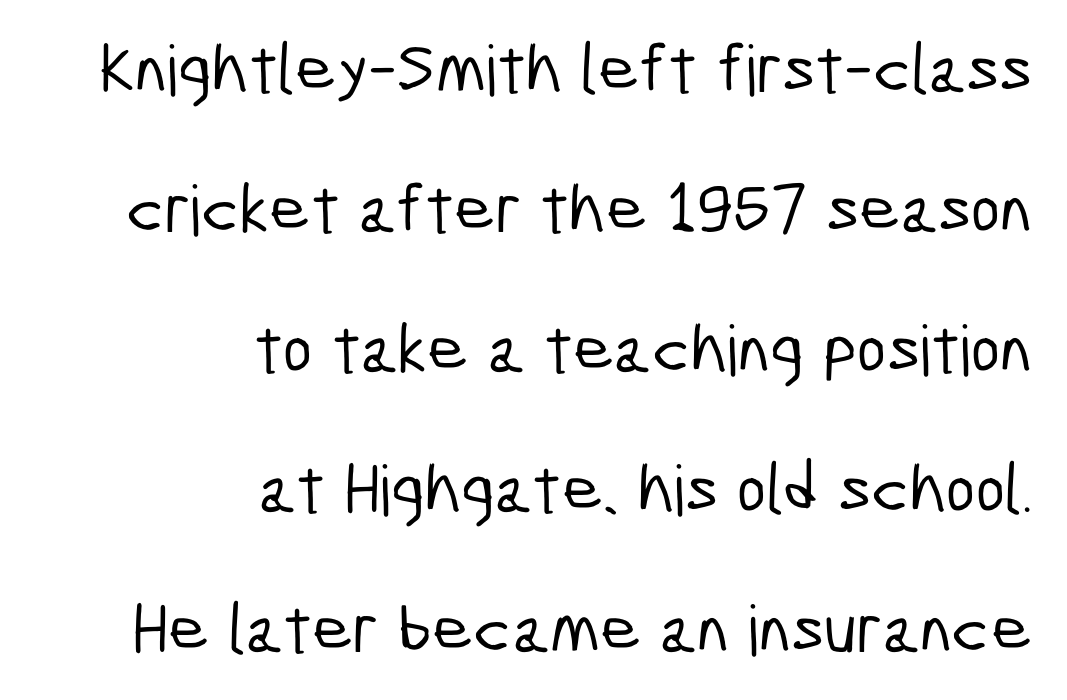
The image shows 70 px condensed sans-serif type; set right-aligned, loose line spacing (2.0x), normal letter spacing, not underlined; low stroke contrast and a medium x-height.
